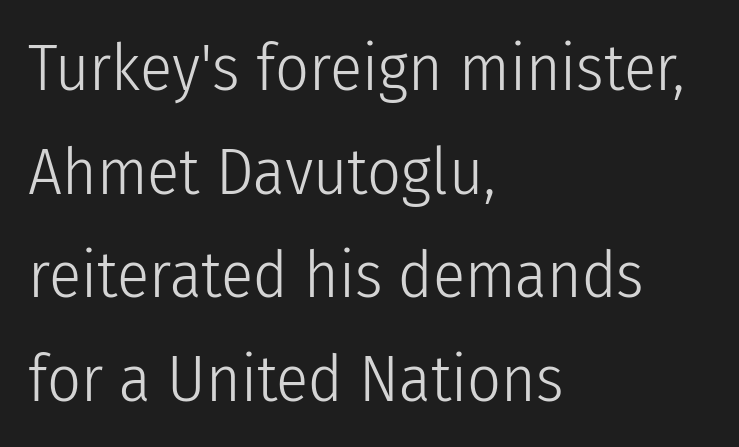
The designer left line spacing at the default. Italic? Not at all — the glyphs are vertical. Here the designer chose a conventional face with non-uniform glyph widths. Standard letterfit; no display-style spreading of the glyphs.
